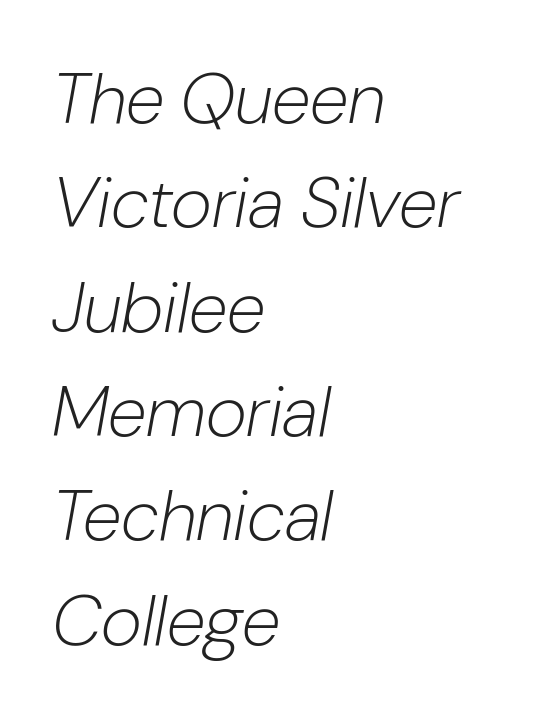
Q: Is the text bold? A: No.
Q: Is the text italic (slanted)? A: Yes, it leans right by about 10 degrees.
Q: Is the text underlined? A: No.
Q: How is the paragraph aligned? A: Left-aligned.
Q: Is the spacing between letters normal or unusually wide? A: Normal.
Q: Is the spacing between lines tight, normal or loose? A: Normal.
Q: Width (condensed, normal, or wide)? A: Normal.
Q: Stroke contrast? A: Low.
Q: x-height? A: Medium.
Q: Monospaced? A: No.
